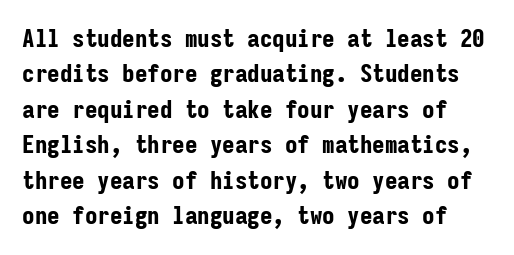
{"italic": "no", "bold": "yes", "underline": "no", "line_spacing": "normal", "line_spacing_ratio": 1.42, "letter_spacing": "normal", "letter_spacing_em": 0.0, "glyph_px": 25}
